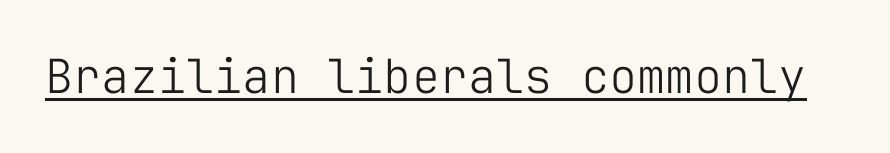
A typesetter would call this monospace, since all characters share one set width. Each line of the rendering has a horizontal stroke beneath the glyphs. The cut favours lightness, reaching ordinary text weight at its darkest. Spacing between characters is what you'd get straight out of the box.
